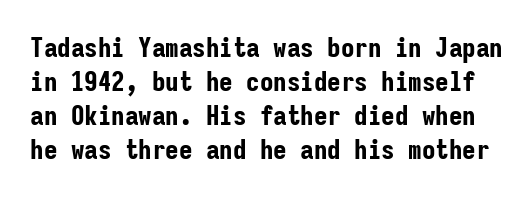
Vertical strokes here are truly vertical. Anything drawn beneath the words? Only blank space. These lines keep a tight, regular rhythm from letter to letter. A normal amount of white space separates one row of letters from the next. Set as a true bold cut, around the 700 mark.
